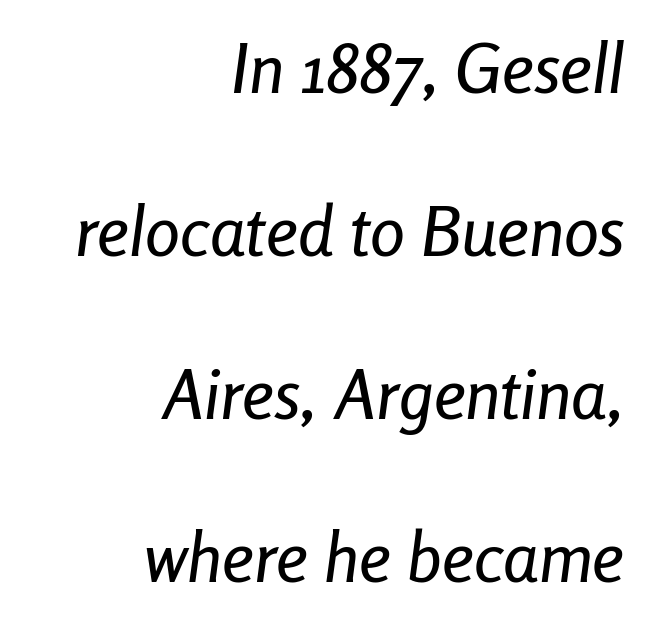
{"italic": "yes", "lean": "right", "slant_degrees": 8, "width": "condensed", "stroke_contrast": "low", "x_height": "medium", "monospaced": "no", "underline": "no", "align": "right", "line_spacing": "loose", "line_spacing_ratio": 2.33, "letter_spacing": "normal", "letter_spacing_em": 0.0, "glyph_px": 70}
